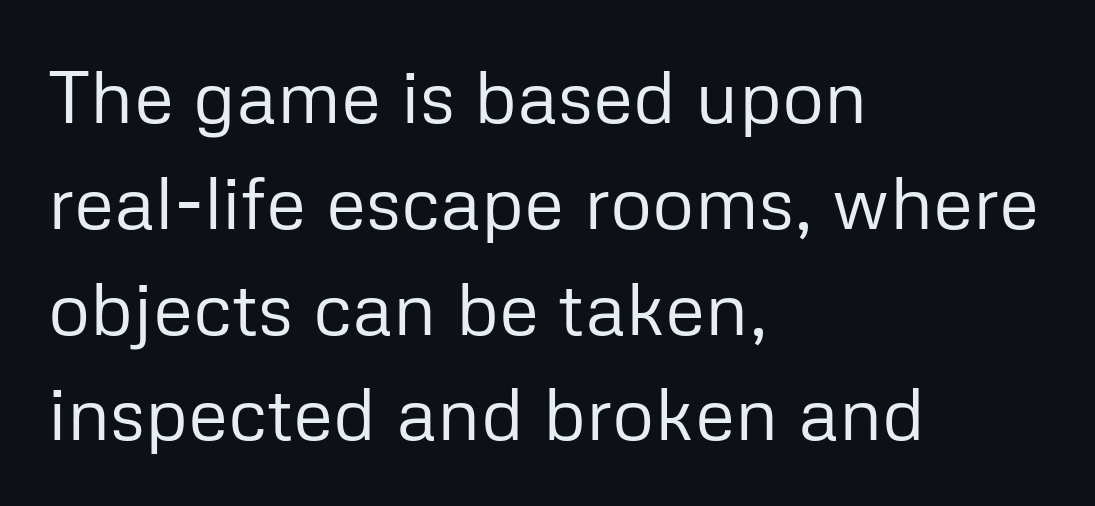
The image shows 74 px regular-weight sans-serif type, upright; set left-aligned, normal line spacing (1.43x), normal letter spacing, not underlined; low stroke contrast and a medium x-height.
